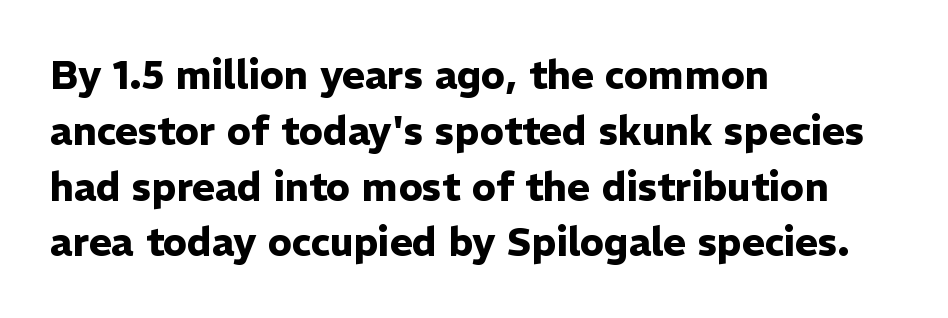
Strokes here are thick enough to call this a true bold. The baseline area is clear. You can tell from the bare stems that sans-serif type was used. The face used here is proportionally spaced, like ordinary book or web type. You could call the tracking neutral — neither tight nor loose. Is there much room between lines? A standard amount, neither cramped nor airy.
